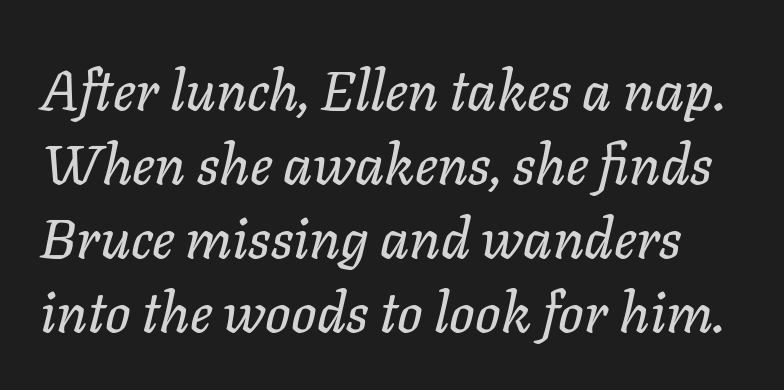
Q: Is the text italic (slanted)? A: Yes, it leans right by about 11 degrees.
Q: Is the text underlined? A: No.
Q: Is the spacing between letters normal or unusually wide? A: Normal.
Q: Is the spacing between lines tight, normal or loose? A: Normal.
Q: Width (condensed, normal, or wide)? A: Normal.
Q: Stroke contrast? A: Low.
Q: x-height? A: Medium.
Q: Monospaced? A: No.
